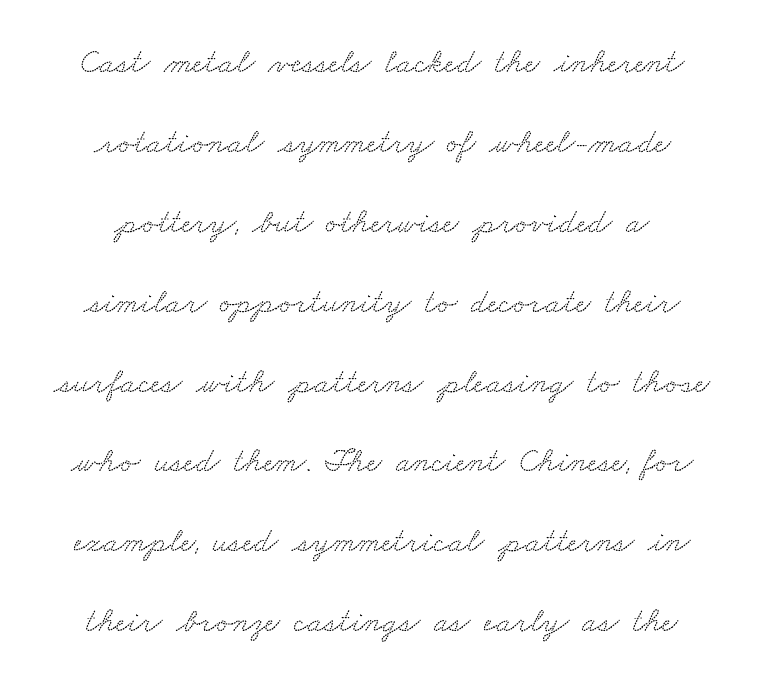
The image shows 34 px wide serif type; set loose line spacing (2.35x), normal letter spacing, not underlined; low stroke contrast and a small x-height.
